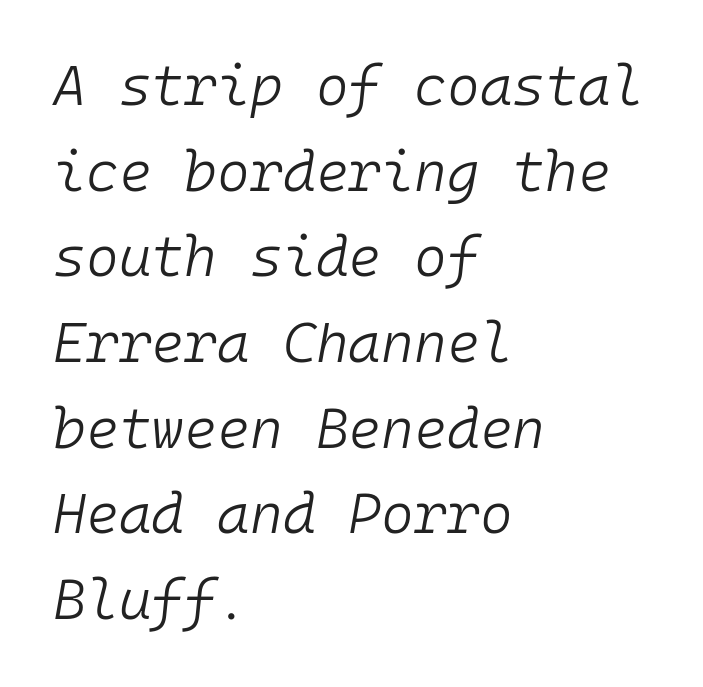
Spacing verdict: monospaced, one width for all characters. Left-aligned paragraph, ragged on the right. The rendering uses a moderate line-height, typical for paragraphs. Descender tails drop into unmarked territory. Letter spacing: default.
